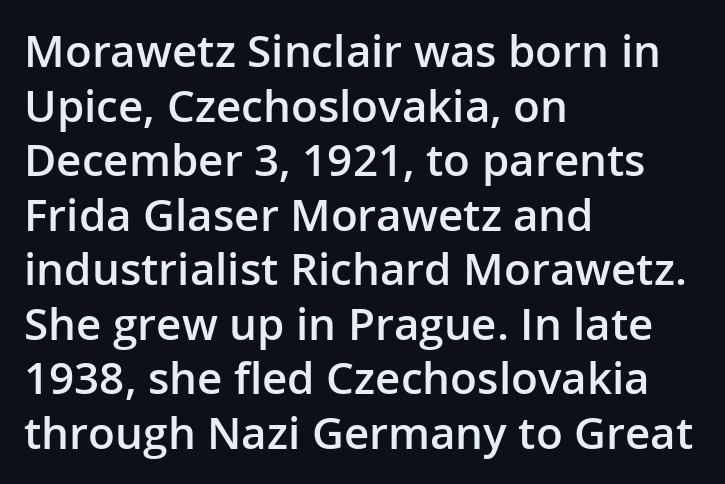
The image shows 44 px semibold sans-serif type, upright; set left-aligned, line spacing 1.24x, normal letter spacing, not underlined; low stroke contrast and a medium x-height.
